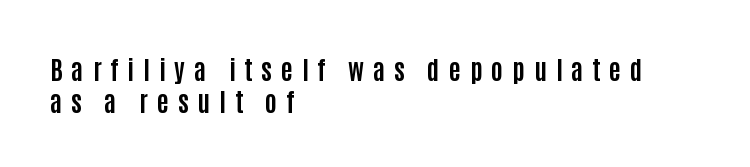
The glyphs are unaccompanied by any horizontal stroke below them. The type sits square on the baseline with zero lean. Each glyph is drawn with heavy, bold strokes. Casual observation: everything's shoved over to the left.
